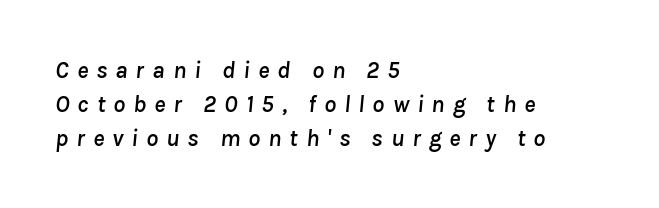
Q: Is the text italic (slanted)? A: Yes, it leans right by about 8 degrees.
Q: Is the text underlined? A: No.
Q: How is the paragraph aligned? A: Left-aligned.
Q: Is the spacing between letters normal or unusually wide? A: Unusually wide.
Q: Is the spacing between lines tight, normal or loose? A: Normal.
